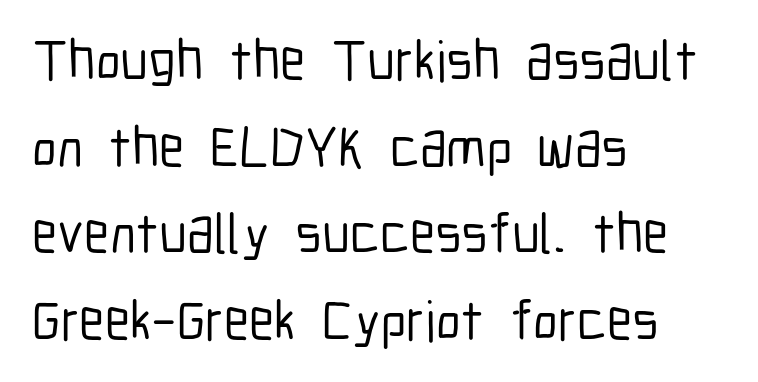
Q: Is the text italic (slanted)? A: No, it is upright.
Q: Is the typeface a serif or a sans-serif typeface? A: Sans-serif.
Q: Is the text underlined? A: No.
Q: How is the paragraph aligned? A: Left-aligned.
Q: Is the spacing between letters normal or unusually wide? A: Normal.
Q: Is the spacing between lines tight, normal or loose? A: Normal.
Q: Width (condensed, normal, or wide)? A: Condensed.
Q: Stroke contrast? A: Low.
Q: x-height? A: Medium.
Q: Monospaced? A: No.
